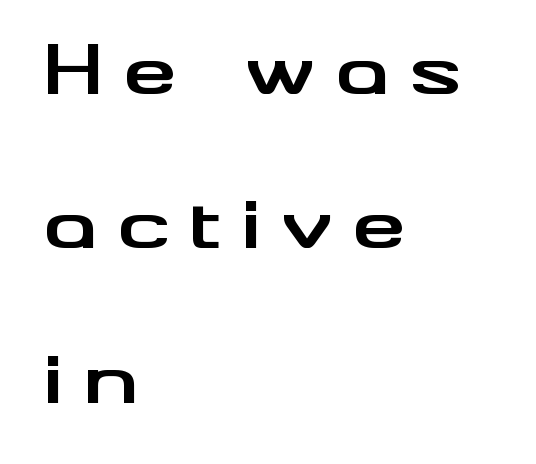
The image shows 68 px bold, wide sans-serif type, upright; set left-aligned, loose line spacing (2.27x), unusually wide letter spacing (+0.28 em), not underlined; medium stroke contrast and a small x-height.
